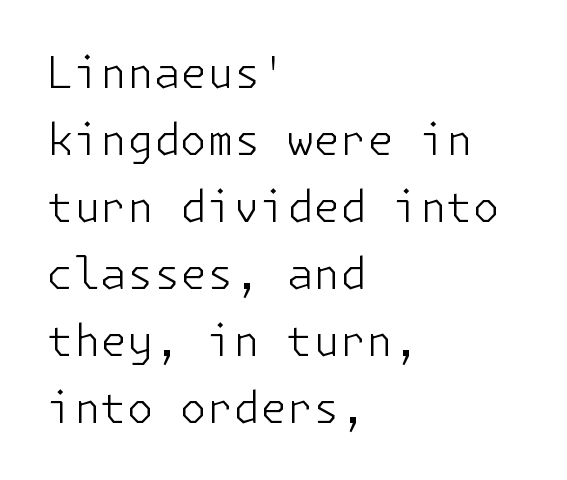
Does the leading feel generous? No, just average. Words float on clear page, feet unadorned. All the whitespace from short lines collects on the right. Type style note: lacks serifs. Italic? Not at all — the glyphs are vertical.
